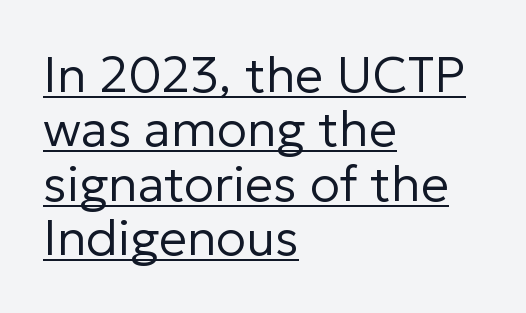
The image shows 50 px regular-weight sans-serif type, upright; set left-aligned, tight line spacing (1.09x), normal letter spacing, underlined; low stroke contrast and a medium x-height.
